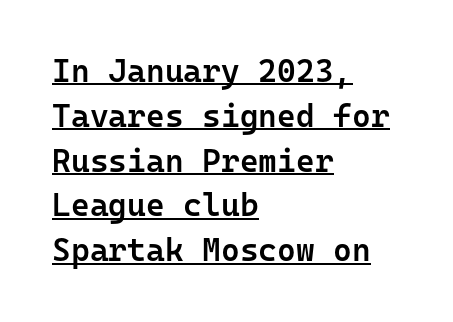
The image shows 32 px semibold sans-serif type, upright, monospaced; set left-aligned, normal line spacing (1.4x), normal letter spacing, underlined; low stroke contrast and a medium x-height.
